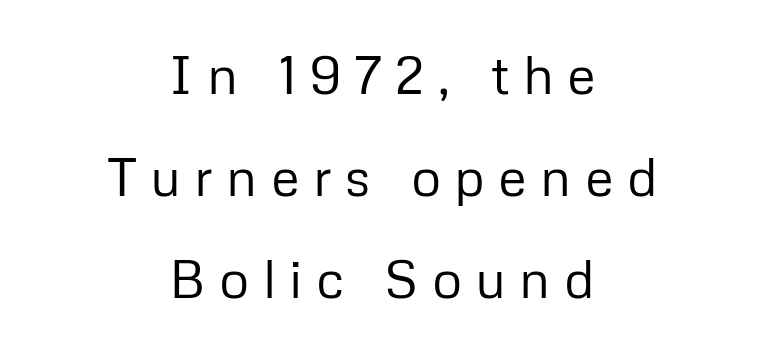
Q: Is the text bold? A: No.
Q: Is the text italic (slanted)? A: No, it is upright.
Q: Is the typeface a serif or a sans-serif typeface? A: Sans-serif.
Q: Is the text underlined? A: No.
Q: How is the paragraph aligned? A: Centered.
Q: Is the spacing between letters normal or unusually wide? A: Unusually wide.
Q: Is the spacing between lines tight, normal or loose? A: Loose.
Q: Width (condensed, normal, or wide)? A: Normal.
Q: Stroke contrast? A: Low.
Q: x-height? A: Medium.
Q: Monospaced? A: No.
